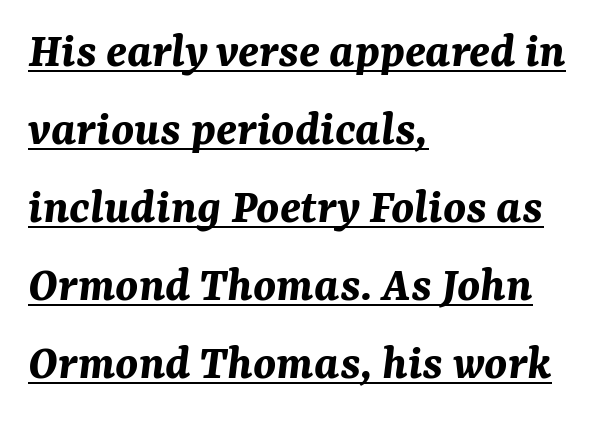
The rendering keeps characters at their native spacing. The passage shown is typed in a proportional face where columns would drift. Line beginnings align vertically; line endings do not. Each glyph is drawn with heavy, bold strokes.
